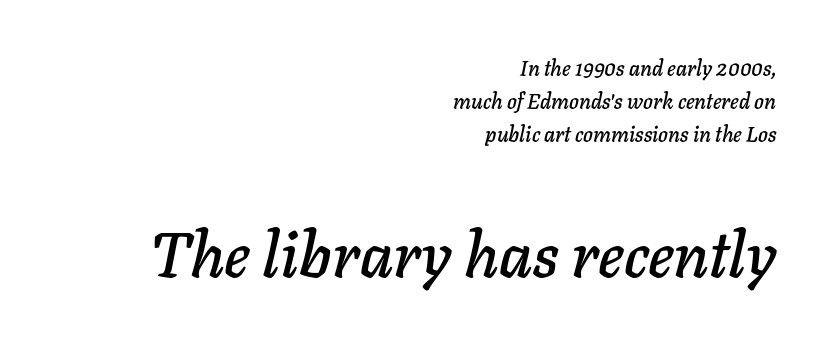
The image shows 63 px text type, italic (leaning right); set right-aligned, normal line spacing (1.56x), normal letter spacing, not underlined; the second (bottom) block is 3.0x larger; low stroke contrast and a medium x-height.
